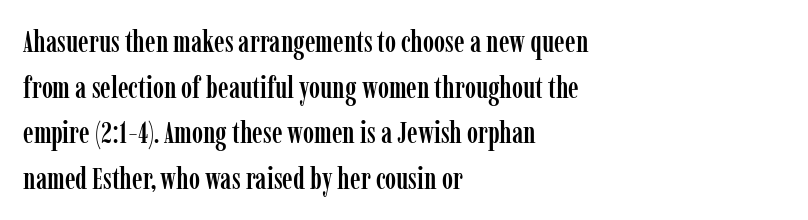
Q: Is the text italic (slanted)? A: No, it is upright.
Q: Is the typeface a serif or a sans-serif typeface? A: Serif.
Q: Is the text underlined? A: No.
Q: How is the paragraph aligned? A: Left-aligned.
Q: Is the spacing between letters normal or unusually wide? A: Normal.
Q: Is the spacing between lines tight, normal or loose? A: Normal.
Q: Width (condensed, normal, or wide)? A: Condensed.
Q: Stroke contrast? A: Low.
Q: x-height? A: Medium.
Q: Monospaced? A: No.
